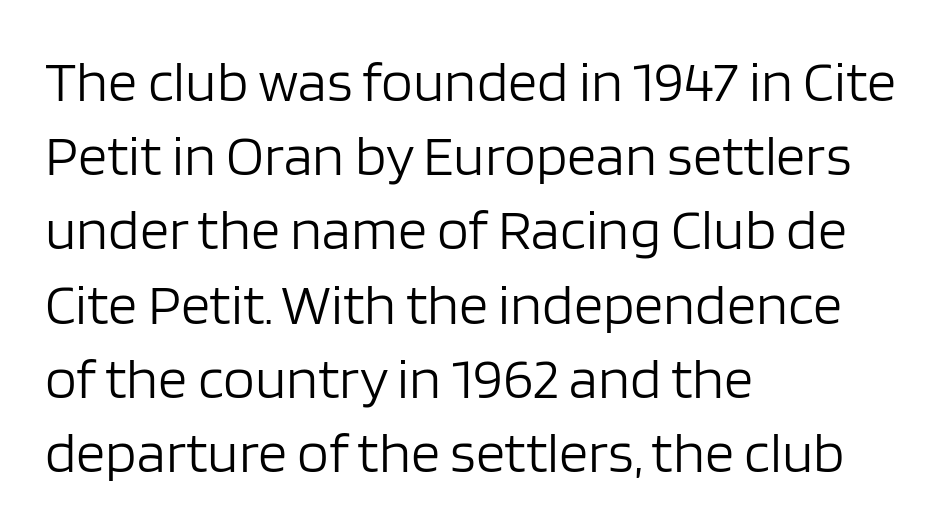
{"serif": "no", "italic": "no", "bold": "no", "weight": "light", "width": "normal", "stroke_contrast": "low", "x_height": "large", "monospaced": "no", "underline": "no", "align": "left", "line_spacing": "normal", "line_spacing_ratio": 1.28, "letter_spacing": "normal", "letter_spacing_em": 0.0, "glyph_px": 58}
